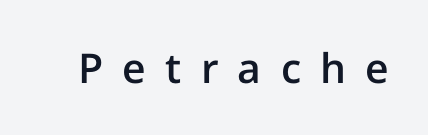
Stems and bowls a touch heavier than normal — semibold. What stands out about the letter spacing? Its width — letters are far apart. Here the designer chose a conventional face with non-uniform glyph widths. To sum up the face: it is a sans, with no serifs. This is roman type, the default non-slanted kind. No word sits above an underline.
